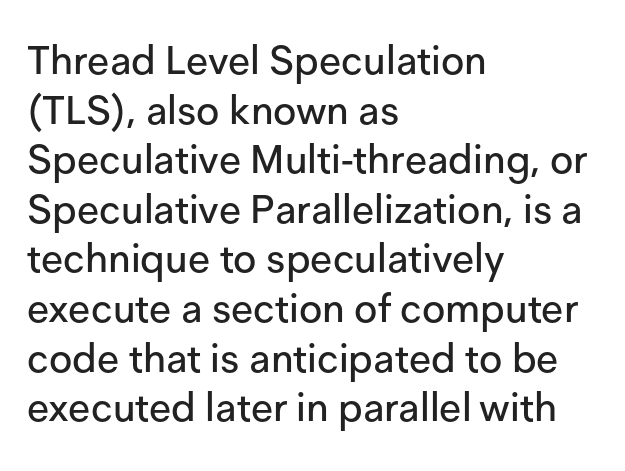
Q: Is the text italic (slanted)? A: No, it is upright.
Q: Is the typeface a serif or a sans-serif typeface? A: Sans-serif.
Q: Is the text underlined? A: No.
Q: How is the paragraph aligned? A: Left-aligned.
Q: Is the spacing between letters normal or unusually wide? A: Normal.
Q: Width (condensed, normal, or wide)? A: Normal.
Q: Stroke contrast? A: Low.
Q: x-height? A: Medium.
Q: Monospaced? A: No.
